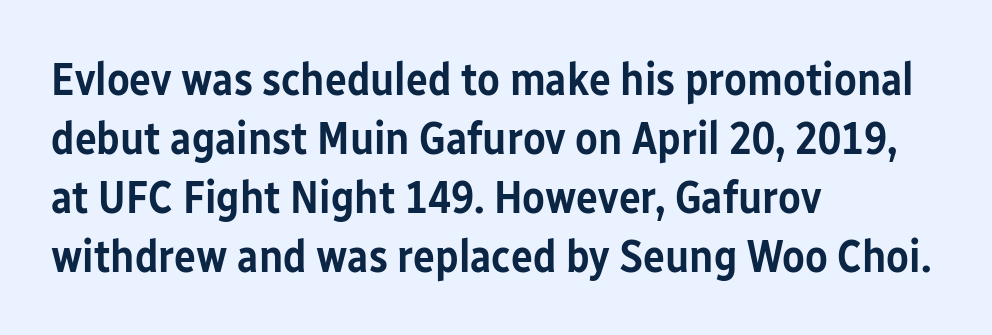
Students, this is semibold: more ink than regular, less than bold. These lines keep a tight, regular rhythm from letter to letter. It's the straight-up-and-down kind of type. Only glyphs here, with clear space below each row. The typesetter chose a ragged-right arrangement here. Looks like regular typesetting: each glyph gets only the width it needs.
